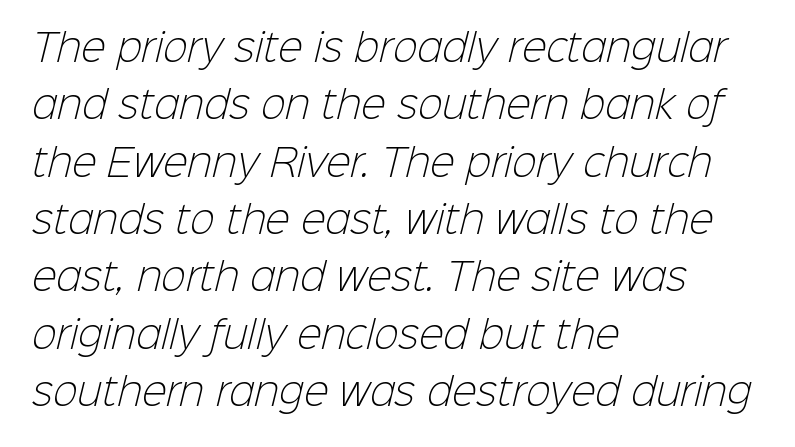
The image shows 37 px light sans-serif type; set left-aligned, normal line spacing (1.55x), normal letter spacing, not underlined; low stroke contrast and a medium x-height.
